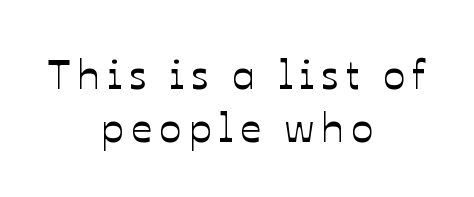
{"italic": "no", "width": "normal", "stroke_contrast": "low", "x_height": "medium", "monospaced": "no", "underline": "no", "align": "center", "line_spacing": "normal", "line_spacing_ratio": 1.3, "glyph_px": 41}
